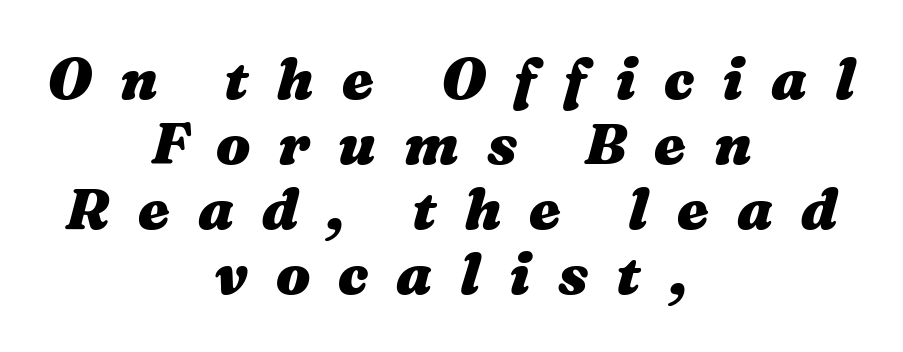
Q: Is the text bold? A: Yes.
Q: Is the text italic (slanted)? A: Yes, it leans right by about 16 degrees.
Q: Is the text underlined? A: No.
Q: How is the paragraph aligned? A: Centered.
Q: Is the spacing between letters normal or unusually wide? A: Unusually wide.
Q: Is the spacing between lines tight, normal or loose? A: Tight.
Q: Width (condensed, normal, or wide)? A: Wide.
Q: Stroke contrast? A: Medium.
Q: x-height? A: Medium.
Q: Monospaced? A: No.
